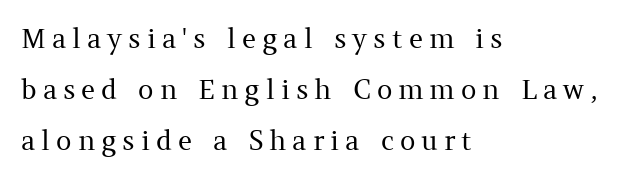
Rule under the text: the space is simply empty. This rendering uses left alignment, leaving the right contour irregular. This sample uses an upright cut, with every glyph sitting square on the baseline. Stems and bowls with no extra thickness — not bold. Loose tracking; the words dissolve into strings of separated letters.
